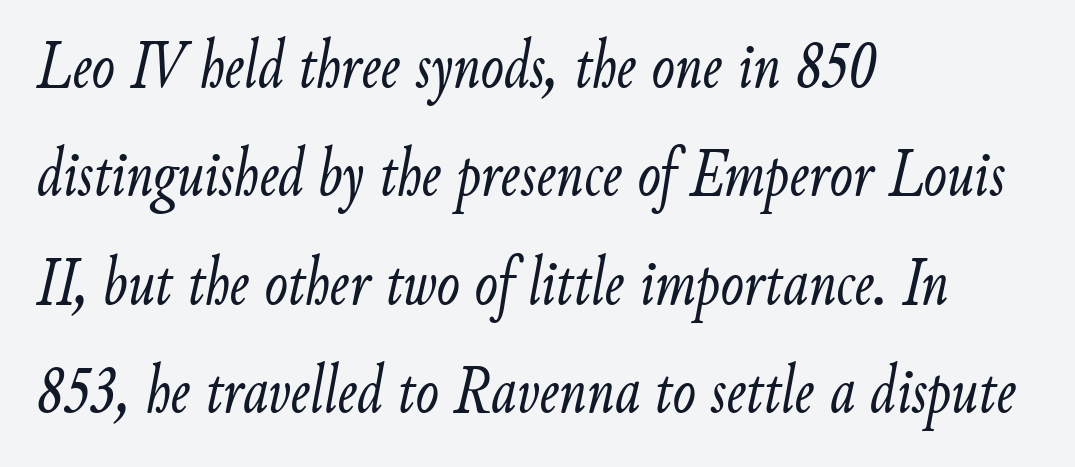
{"italic": "yes", "lean": "right", "slant_degrees": 9, "bold": "no", "weight": "light", "width": "condensed", "stroke_contrast": "low", "x_height": "small", "monospaced": "no", "underline": "no", "align": "left", "line_spacing": "normal", "line_spacing_ratio": 1.57, "letter_spacing": "normal", "letter_spacing_em": 0.0, "glyph_px": 69}
